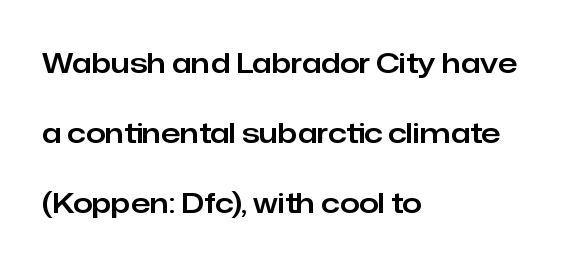
The image shows 28 px sans-serif type, upright; set left-aligned, loose line spacing (2.5x), normal letter spacing, not underlined; low stroke contrast and a medium x-height.
